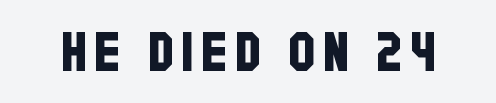
To sum up the face: it is a sans, with no serifs. Character widths vary here, with narrow letters taking less room than wide ones. A clean baseline with only descenders dipping below it.
